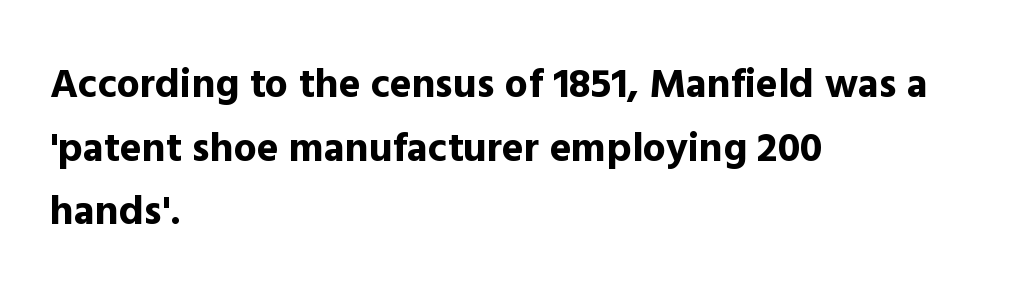
Q: Is the text bold? A: Yes.
Q: Is the text italic (slanted)? A: No, it is upright.
Q: Is the typeface a serif or a sans-serif typeface? A: Sans-serif.
Q: Is the text underlined? A: No.
Q: How is the paragraph aligned? A: Left-aligned.
Q: Is the spacing between letters normal or unusually wide? A: Normal.
Q: Is the spacing between lines tight, normal or loose? A: Normal.
Q: Width (condensed, normal, or wide)? A: Normal.
Q: x-height? A: Medium.
Q: Monospaced? A: No.
